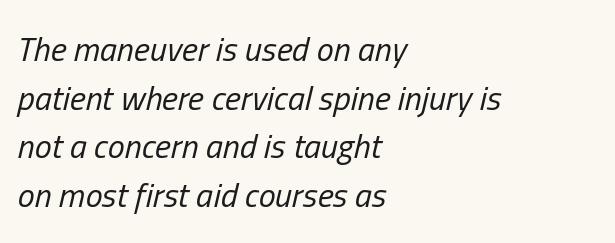
These lines stack with their left ends in a neat column. The leading is moderate, giving the passage an even texture. Letters have the restrained weight of plain body copy at most. The tracking reads as untouched default to a designer's eye. Honestly, there is no underline to notice here at all. The face used here is proportionally spaced, like ordinary book or web type.
